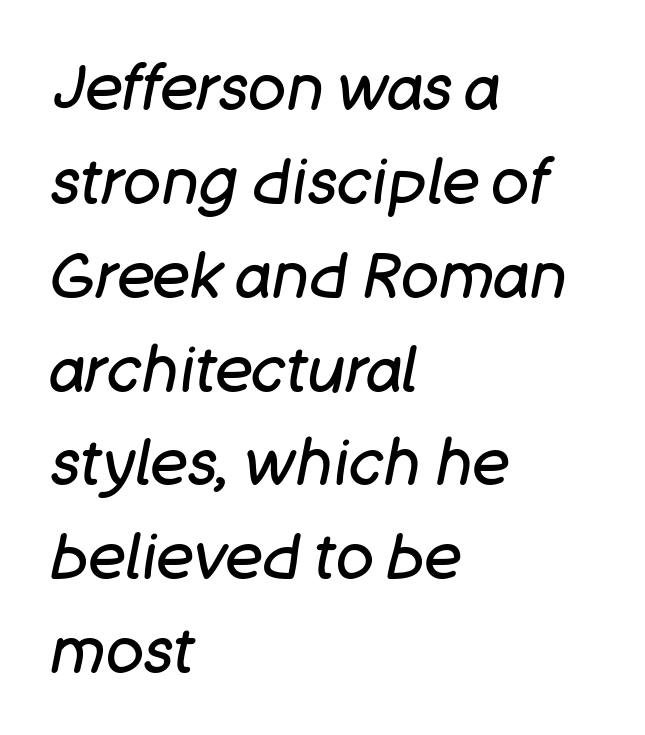
Q: Is the text bold? A: No.
Q: Is the text italic (slanted)? A: Yes, it leans right by about 11 degrees.
Q: Is the text underlined? A: No.
Q: How is the paragraph aligned? A: Left-aligned.
Q: Is the spacing between letters normal or unusually wide? A: Normal.
Q: Is the spacing between lines tight, normal or loose? A: Normal.
Q: Width (condensed, normal, or wide)? A: Normal.
Q: Stroke contrast? A: Low.
Q: x-height? A: Large.
Q: Monospaced? A: No.
